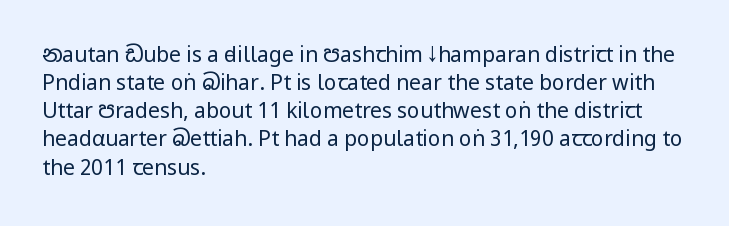
Visually the block forms a straight wall on the left and a jagged coastline on the right. Style check: upright. Bold? No — there's no thickening of the strokes. Notice how descenders clear the ascenders below comfortably — that's standard leading. Each word holds together tightly as a unit, with standard inter-letter gaps.
